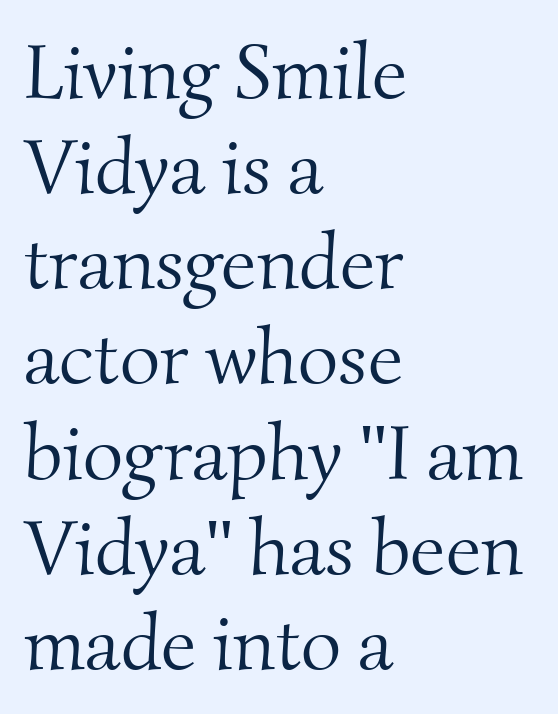
Words appear dense and cohesive because spacing is normal. Glance below the letters and you will spot only blank space. Are there feet on the stems? There are — it's a serif. Here the designer chose a conventional face with non-uniform glyph widths.
